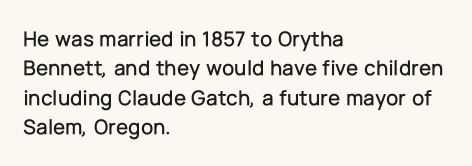
Q: Is the text italic (slanted)? A: No, it is upright.
Q: Is the text underlined? A: No.
Q: How is the paragraph aligned? A: Left-aligned.
Q: Is the spacing between letters normal or unusually wide? A: Normal.
Q: Is the spacing between lines tight, normal or loose? A: Normal.
